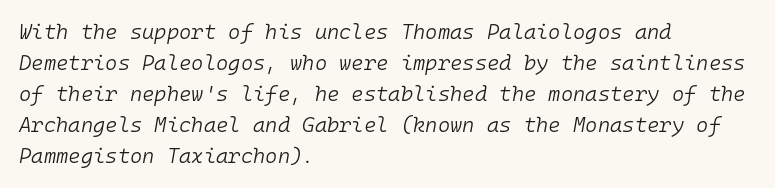
{"italic": "yes", "lean": "right", "slant_degrees": 10, "bold": "no", "underline": "no", "align": "left", "line_spacing": "normal", "line_spacing_ratio": 1.48, "letter_spacing": "normal", "letter_spacing_em": 0.0, "glyph_px": 21}
